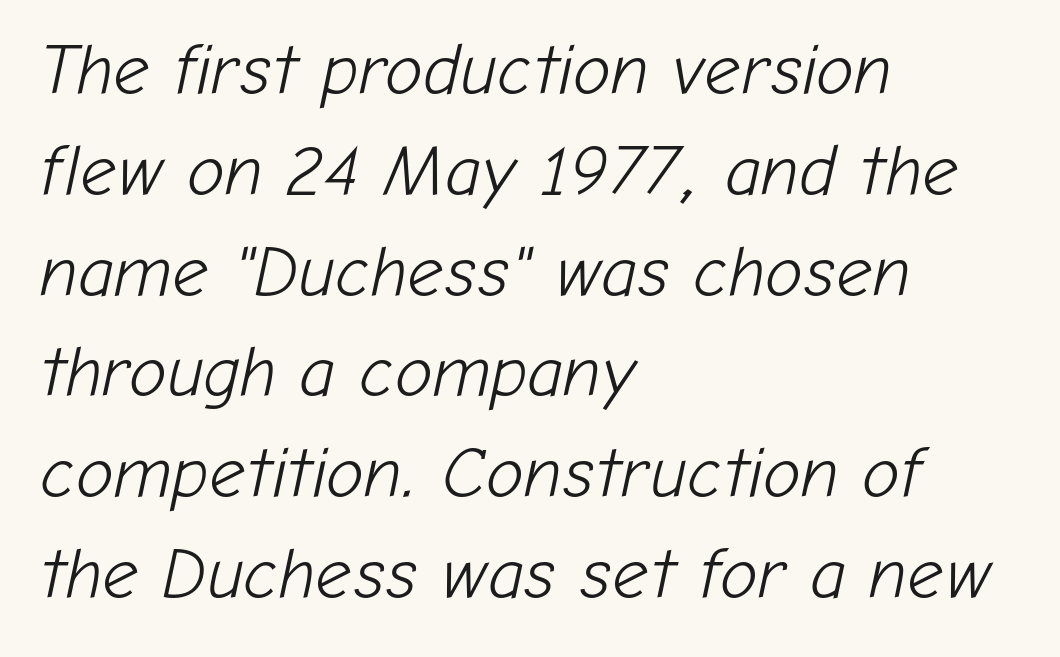
You could call the tracking neutral — neither tight nor loose. Regular leading. Do the characters align in a grid? No, the font is proportional. If you drew a ruler down the left edge, every line would touch it. Stem width sits at or under what a default text font uses. In terms of posture, this sample is oblique.
